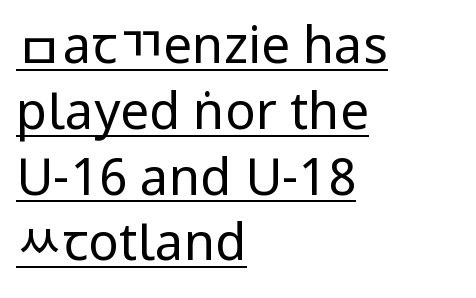
Q: Is the text bold? A: No.
Q: Is the text italic (slanted)? A: No, it is upright.
Q: Is the typeface a serif or a sans-serif typeface? A: Sans-serif.
Q: Is the text underlined? A: Yes.
Q: How is the paragraph aligned? A: Left-aligned.
Q: Is the spacing between letters normal or unusually wide? A: Normal.
Q: Is the spacing between lines tight, normal or loose? A: Normal.
Q: Width (condensed, normal, or wide)? A: Condensed.
Q: Stroke contrast? A: Low.
